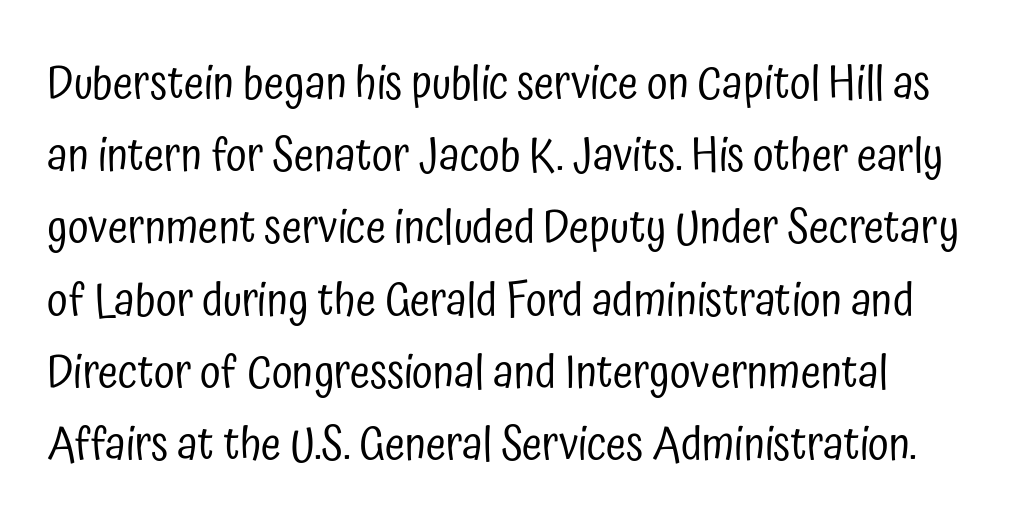
Q: Is the text bold? A: No.
Q: Is the text italic (slanted)? A: No, it is upright.
Q: Is the typeface a serif or a sans-serif typeface? A: Sans-serif.
Q: Is the text underlined? A: No.
Q: Is the spacing between letters normal or unusually wide? A: Normal.
Q: Is the spacing between lines tight, normal or loose? A: Normal.
Q: Width (condensed, normal, or wide)? A: Condensed.
Q: Stroke contrast? A: Low.
Q: x-height? A: Medium.
Q: Monospaced? A: No.
